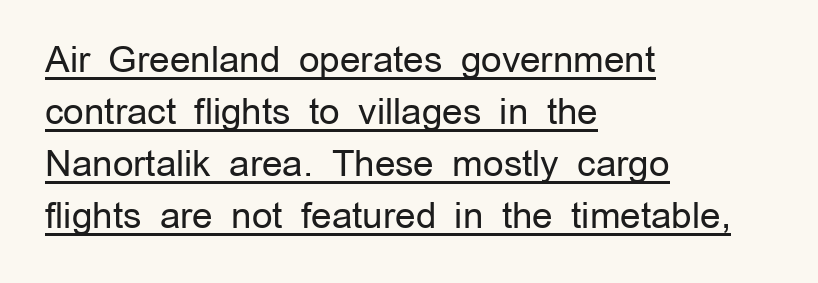
The image shows 36 px regular-weight sans-serif type, upright; set left-aligned, normal line spacing (1.44x), normal letter spacing, underlined; low stroke contrast and a medium x-height.
